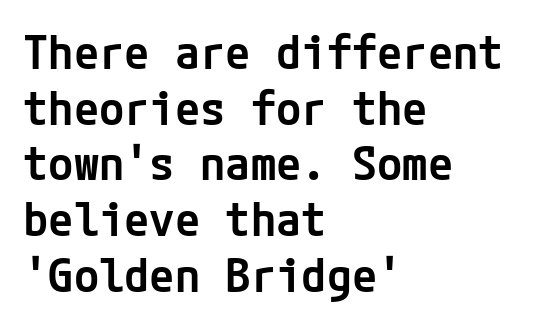
Here the glyphs are tracked normally, forming tight word shapes. Semibold letterforms, between regular and bold. Line beginnings align vertically; line endings do not. No word sits above an underline.
